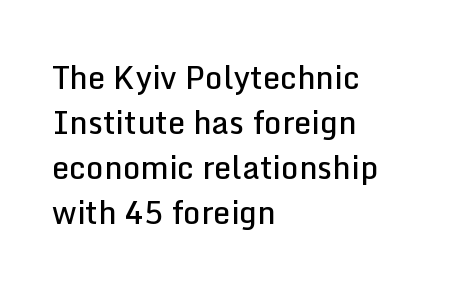
The image shows 31 px semibold sans-serif type, upright; set left-aligned, normal line spacing (1.45x), normal letter spacing, not underlined; low stroke contrast and a medium x-height.
